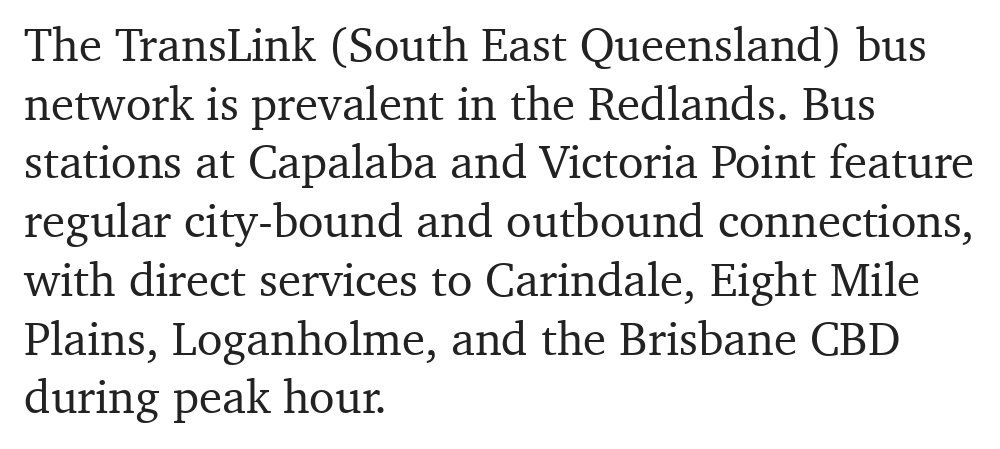
{"serif": "yes", "italic": "no", "width": "normal", "stroke_contrast": "medium", "x_height": "medium", "monospaced": "no", "underline": "no", "align": "left", "line_spacing": "normal", "line_spacing_ratio": 1.25, "letter_spacing": "normal", "letter_spacing_em": 0.0, "glyph_px": 47}
